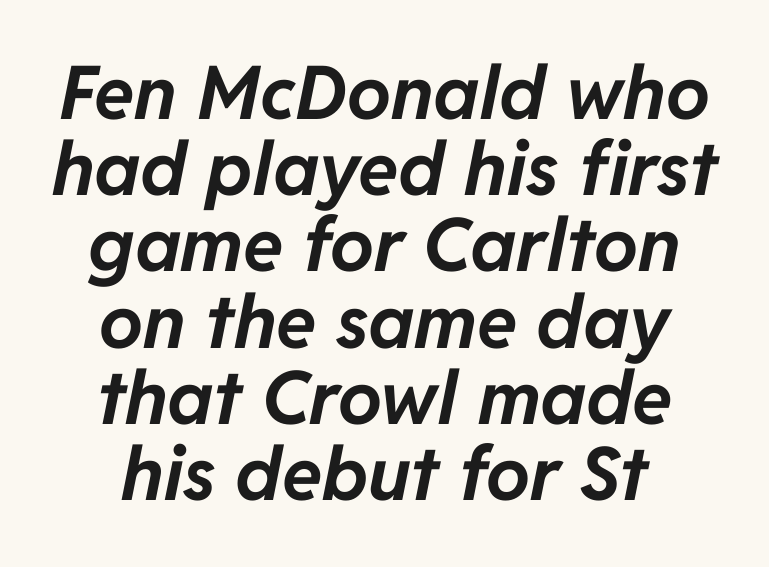
{"italic": "yes", "lean": "right", "slant_degrees": 11, "bold": "yes", "weight": "bold", "width": "normal", "stroke_contrast": "low", "x_height": "medium", "monospaced": "no", "underline": "no", "align": "center", "line_spacing": "tight", "line_spacing_ratio": 1.03, "letter_spacing": "normal", "letter_spacing_em": 0.0, "glyph_px": 74}
